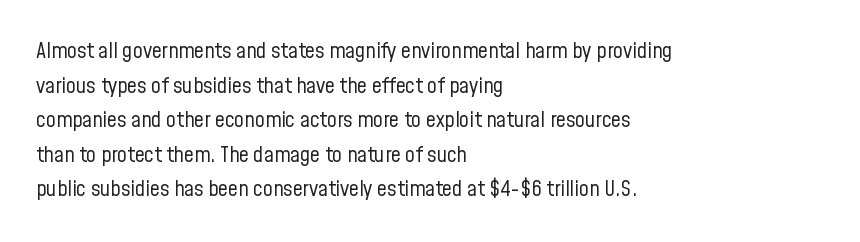
Which margin do the lines hug? The left one — the right edge is uneven. This is roman type, the default non-slanted kind. Summary of vertical rhythm: regular, with standard interline spacing. These glyphs show unthickened strokes, regular width or finer. The rendering keeps characters at their native spacing. The gap between lines stays unmarked.
